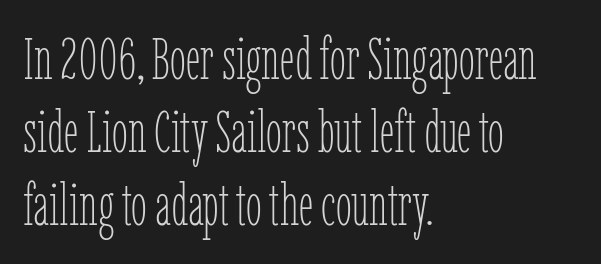
{"italic": "no", "bold": "no", "weight": "thin", "width": "condensed", "stroke_contrast": "low", "x_height": "medium", "monospaced": "no", "underline": "no", "align": "left", "line_spacing": "normal", "line_spacing_ratio": 1.26, "letter_spacing": "normal", "letter_spacing_em": 0.0, "glyph_px": 58}
